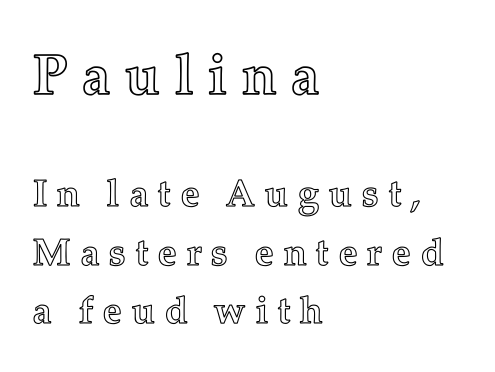
{"italic": "no", "width": "normal", "x_height": "medium", "monospaced": "no", "underline": "no", "align": "left", "line_spacing": "normal", "line_spacing_ratio": 1.54, "letter_spacing": "wide", "letter_spacing_em": 0.24, "larger_block": "first", "size_ratio": 1.5, "glyph_px": 57}
